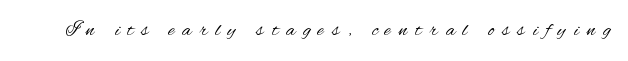
{"bold": "no", "underline": "no", "letter_spacing": "wide", "letter_spacing_em": 0.38, "glyph_px": 21}
